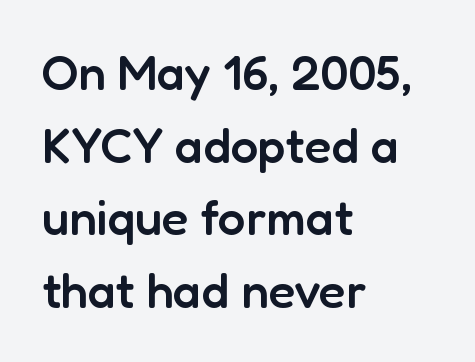
The image shows 49 px semibold sans-serif type, upright; set left-aligned, normal line spacing (1.48x), normal letter spacing, not underlined; low stroke contrast and a medium x-height.
